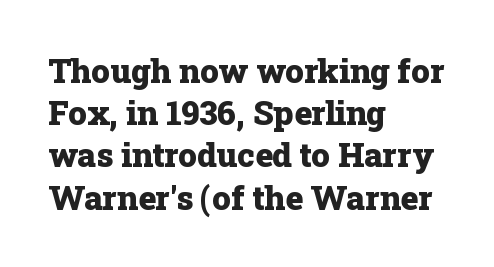
Q: Is the text bold? A: Yes.
Q: Is the text italic (slanted)? A: No, it is upright.
Q: Is the typeface a serif or a sans-serif typeface? A: Serif.
Q: Is the text underlined? A: No.
Q: How is the paragraph aligned? A: Left-aligned.
Q: Is the spacing between letters normal or unusually wide? A: Normal.
Q: Is the spacing between lines tight, normal or loose? A: Normal.
Q: Width (condensed, normal, or wide)? A: Normal.
Q: Stroke contrast? A: Low.
Q: x-height? A: Medium.
Q: Monospaced? A: No.
